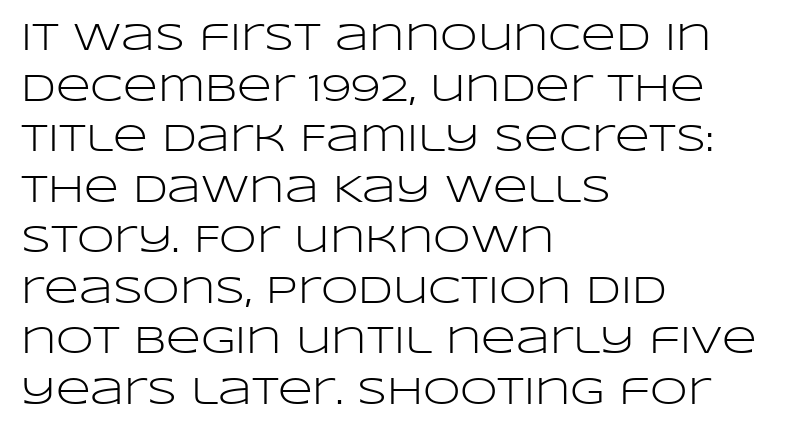
The image shows 38 px light, wide sans-serif type, upright; set left-aligned, normal line spacing (1.33x), normal letter spacing, not underlined; low stroke contrast and a large x-height.
